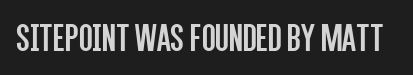
Q: Is the text bold? A: No.
Q: Is the text italic (slanted)? A: No, it is upright.
Q: Is the typeface a serif or a sans-serif typeface? A: Sans-serif.
Q: Is the text underlined? A: No.
Q: Is the spacing between letters normal or unusually wide? A: Normal.
Q: Width (condensed, normal, or wide)? A: Condensed.
Q: Stroke contrast? A: Low.
Q: x-height? A: Large.
Q: Monospaced? A: No.
